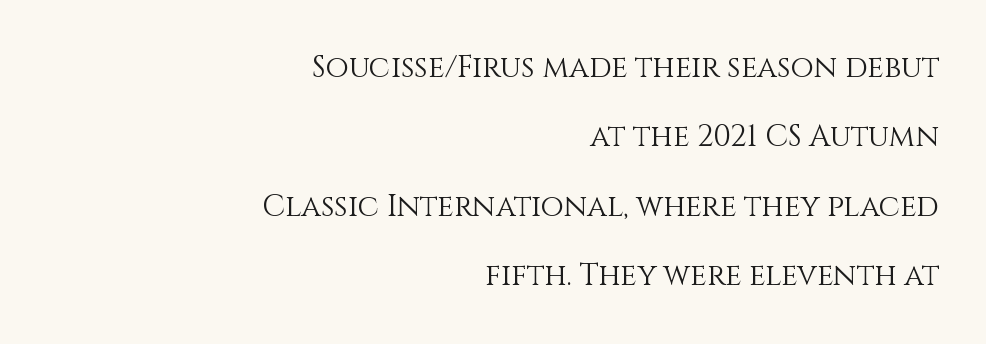
Q: Is the text bold? A: No.
Q: Is the text italic (slanted)? A: No, it is upright.
Q: Is the text underlined? A: No.
Q: How is the paragraph aligned? A: Right-aligned.
Q: Is the spacing between letters normal or unusually wide? A: Normal.
Q: Is the spacing between lines tight, normal or loose? A: Loose.
Q: Width (condensed, normal, or wide)? A: Normal.
Q: Stroke contrast? A: Medium.
Q: x-height? A: Large.
Q: Monospaced? A: No.
